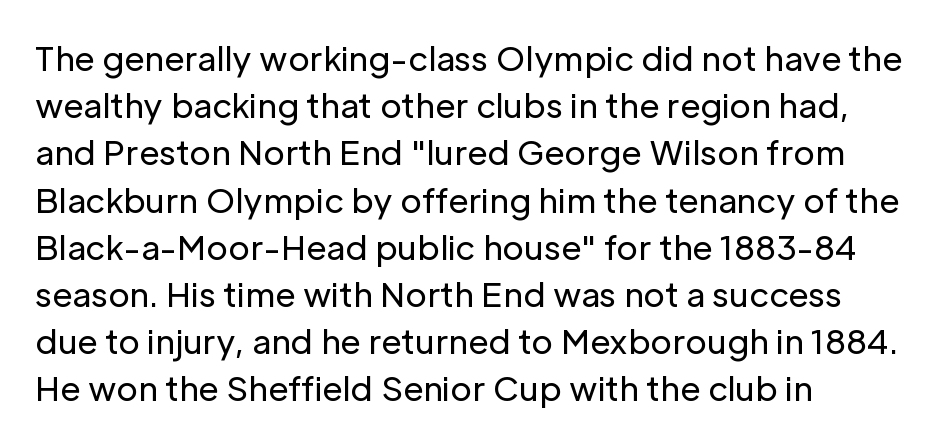
Stroke mass is kept to a normal reading level or below. Nobody drew a line under any word here. The line-height multiplier appears to be the usual default. Check where the strokes stop: nothing finishes them off — pure sans.
